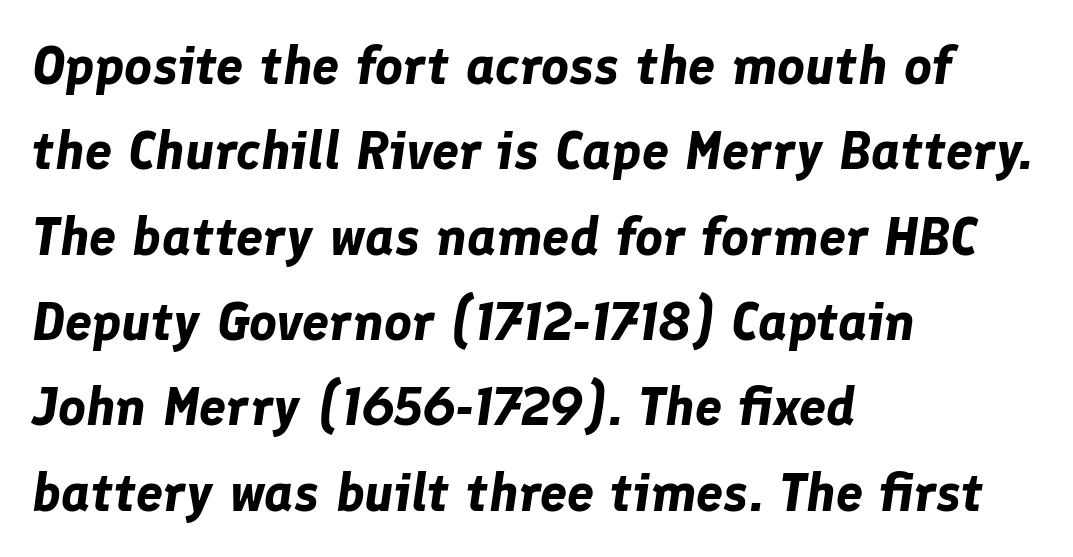
Looking at the ascenders, they clearly lean. The face used here is proportionally spaced, like ordinary book or web type. Any mark beneath the type? The region is blank. This rendering uses left alignment, leaving the right contour irregular.
